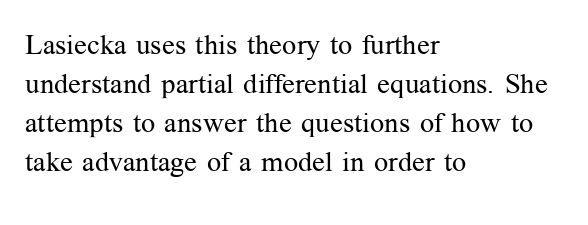
Summary of vertical rhythm: regular, with standard interline spacing. Proportional: the letters do not fall into vertical columns. Type style note: has serifs. Vertical stems look standard width or narrower in stroke.
